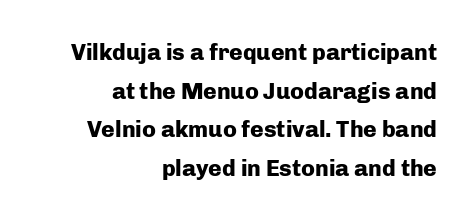
Spacing between characters is what you'd get straight out of the box. Notice how thick the strokes are: this is what a full bold looks like. Posture: straight, roman, zero tilt. This rendering features lettering with no underline. Teacher's note: observe the even right margin — that is flush-right alignment. If you measured baseline to baseline, you'd find a middling distance.
